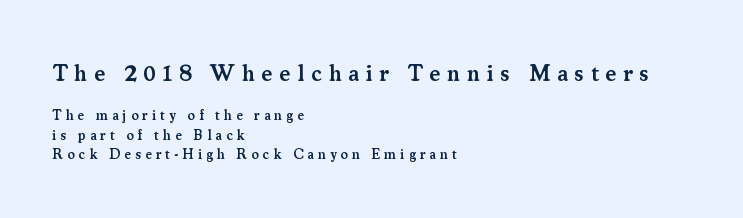
{"italic": "no", "bold": "semi", "underline": "no", "align": "left", "line_spacing": "normal", "line_spacing_ratio": 1.39, "letter_spacing": "wide", "letter_spacing_em": 0.29, "larger_block": "first", "size_ratio": 1.64, "glyph_px": 23}
